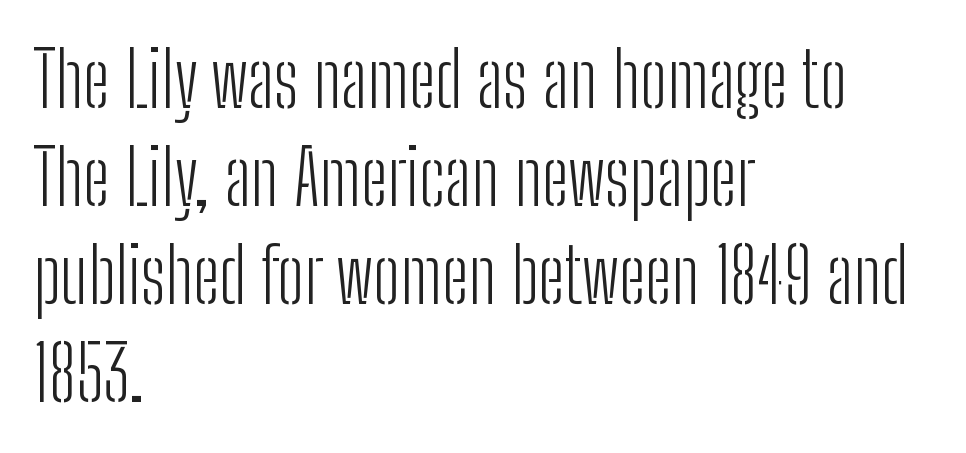
Q: Is the text bold? A: No.
Q: Is the text italic (slanted)? A: No, it is upright.
Q: Is the typeface a serif or a sans-serif typeface? A: Sans-serif.
Q: Is the text underlined? A: No.
Q: How is the paragraph aligned? A: Left-aligned.
Q: Is the spacing between letters normal or unusually wide? A: Normal.
Q: Is the spacing between lines tight, normal or loose? A: Normal.
Q: Width (condensed, normal, or wide)? A: Condensed.
Q: Stroke contrast? A: Low.
Q: x-height? A: Medium.
Q: Monospaced? A: No.
